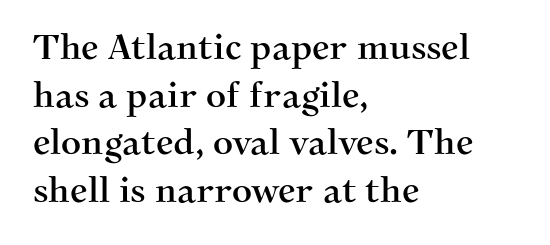
The image shows 35 px serif type, upright; set left-aligned, normal line spacing (1.36x), normal letter spacing, not underlined; medium stroke contrast and a medium x-height.
